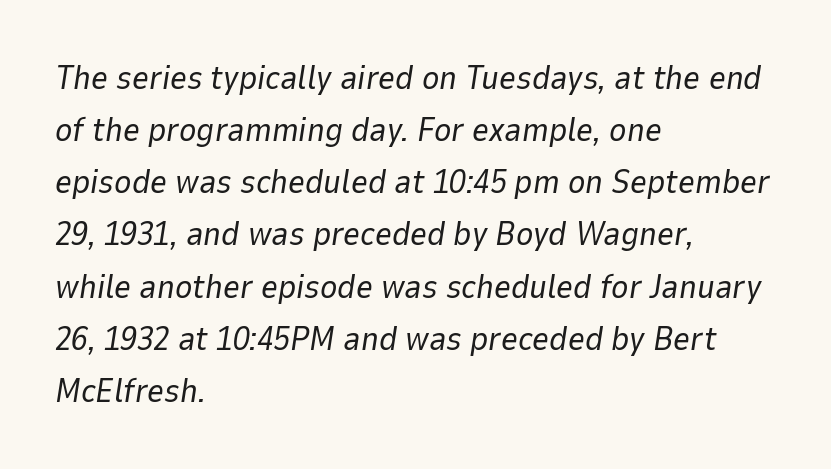
{"italic": "yes", "lean": "right", "slant_degrees": 9, "bold": "no", "weight": "regular", "width": "normal", "stroke_contrast": "low", "x_height": "medium", "monospaced": "no", "underline": "no", "align": "left", "line_spacing": "normal", "line_spacing_ratio": 1.58, "letter_spacing": "normal", "letter_spacing_em": 0.0, "glyph_px": 33}
